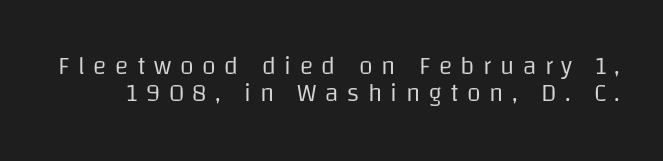
Q: Is the text bold? A: No.
Q: Is the text italic (slanted)? A: No, it is upright.
Q: Is the text underlined? A: No.
Q: Is the spacing between letters normal or unusually wide? A: Unusually wide.
Q: Is the spacing between lines tight, normal or loose? A: Tight.
